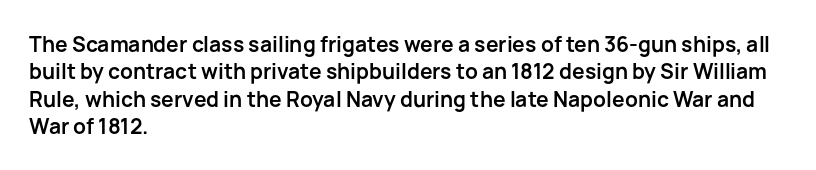
Q: Is the text bold? A: Yes.
Q: Is the text italic (slanted)? A: No, it is upright.
Q: Is the text underlined? A: No.
Q: How is the paragraph aligned? A: Left-aligned.
Q: Is the spacing between letters normal or unusually wide? A: Normal.
Q: Is the spacing between lines tight, normal or loose? A: Normal.
